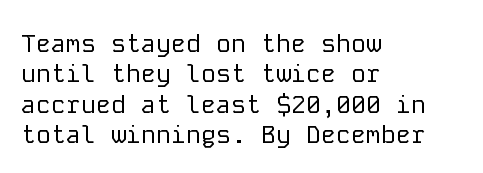
{"italic": "no", "bold": "no", "underline": "no", "align": "left", "line_spacing_ratio": 1.22, "letter_spacing": "normal", "letter_spacing_em": 0.0, "glyph_px": 25}
